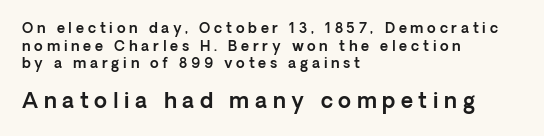
{"italic": "no", "underline": "no", "align": "left", "line_spacing": "normal", "line_spacing_ratio": 1.26, "letter_spacing": "wide", "letter_spacing_em": 0.27, "larger_block": "second", "size_ratio": 1.5, "glyph_px": 21}
